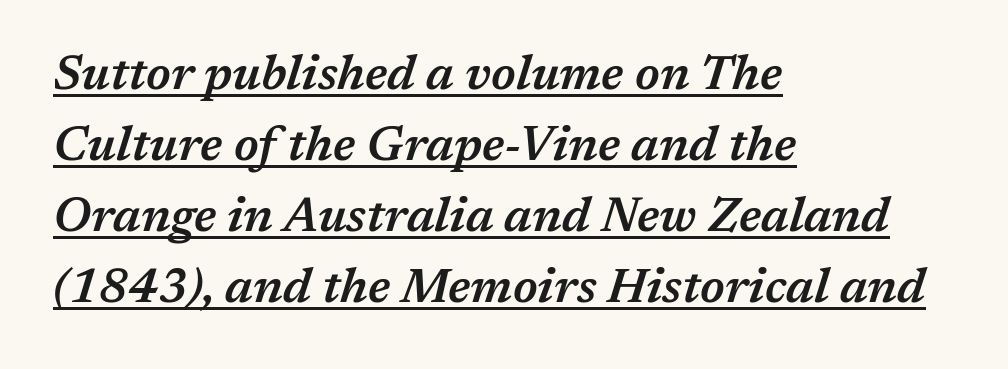
This sample carries an underscore along the baseline area. Horizontally, the lines are justified to the leading edge only. The rows are spaced the way most documents space them. What weight is shown? A semibold, between regular and bold. The typography opts for an oblique posture over an upright one.
